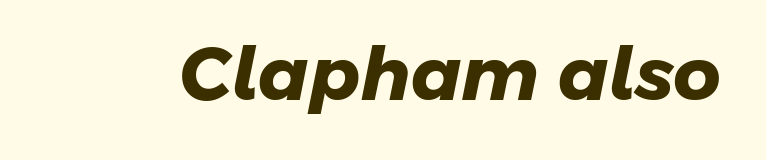
Q: Is the text bold? A: Yes.
Q: Is the typeface a serif or a sans-serif typeface? A: Sans-serif.
Q: Is the text underlined? A: No.
Q: Is the spacing between letters normal or unusually wide? A: Normal.
Q: Width (condensed, normal, or wide)? A: Normal.
Q: Stroke contrast? A: Low.
Q: x-height? A: Medium.
Q: Monospaced? A: No.
